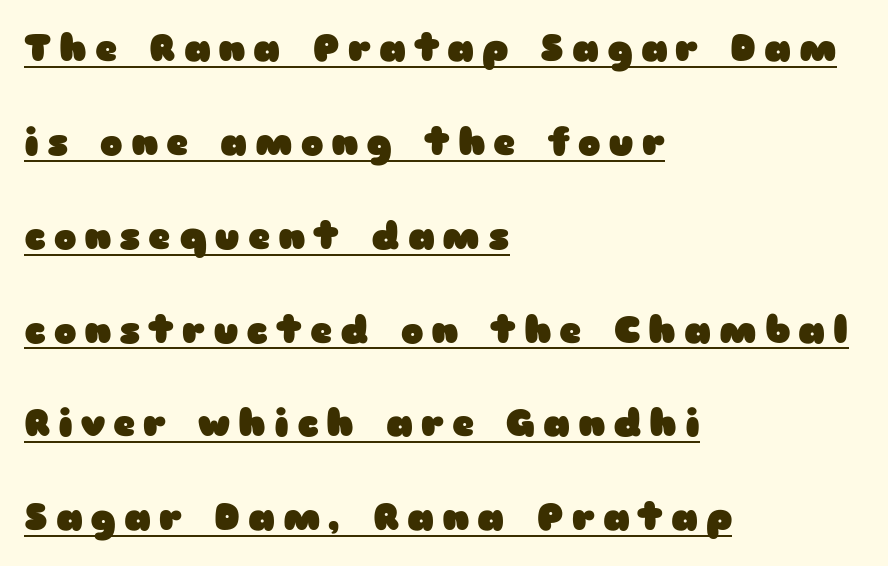
The image shows 38 px heavy, wide sans-serif type, upright; set left-aligned, loose line spacing (2.47x), unusually wide letter spacing (+0.21 em), underlined; low stroke contrast and a medium x-height.
